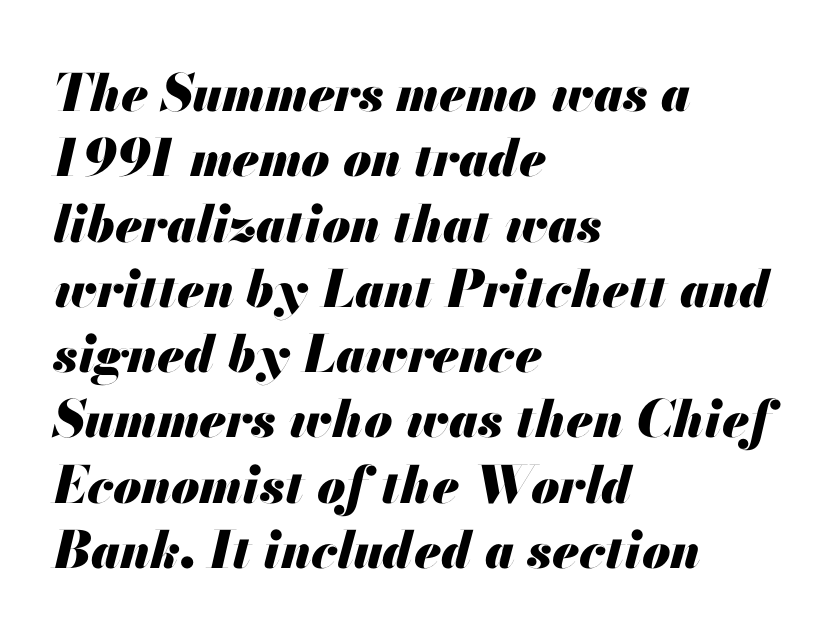
{"italic": "yes", "lean": "right", "slant_degrees": 13, "bold": "yes", "weight": "heavy", "width": "normal", "stroke_contrast": "medium", "x_height": "small", "monospaced": "no", "underline": "no", "align": "left", "line_spacing": "normal", "line_spacing_ratio": 1.28, "letter_spacing": "normal", "letter_spacing_em": 0.0, "glyph_px": 51}
